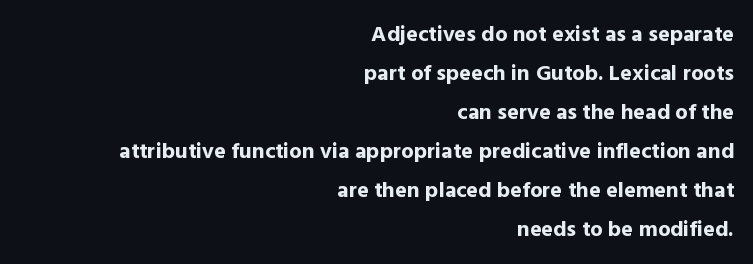
If you drew a ruler down the right edge, every line would touch it. Nothing unusual about the tracking: characters are spaced as the font intends. The glyphs have the mass of a bold cut. Nobody drew a line under any word here.
